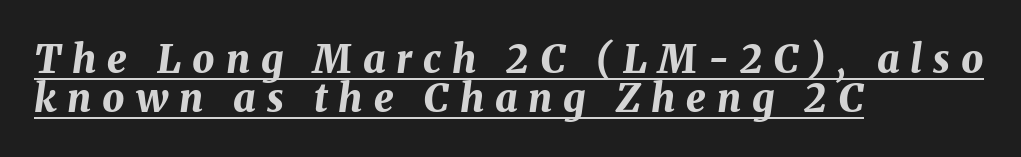
One glance says dense: line gaps are narrower than usual. The face used here is proportionally spaced, like ordinary book or web type. A typesetter would call this heavily tracked-out type. The passage shown is underscored from start to finish.
